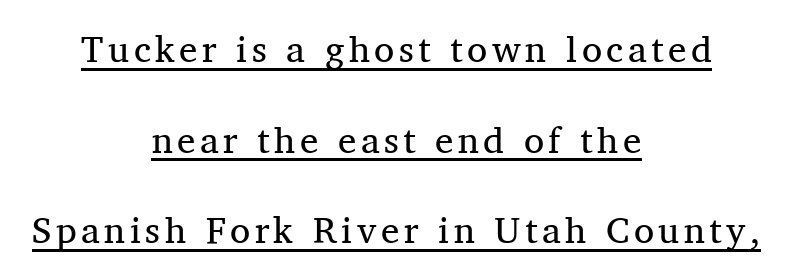
{"serif": "yes", "italic": "no", "bold": "no", "weight": "regular", "width": "normal", "stroke_contrast": "medium", "x_height": "medium", "monospaced": "no", "underline": "yes", "align": "center", "line_spacing": "loose", "line_spacing_ratio": 2.45, "glyph_px": 37}
